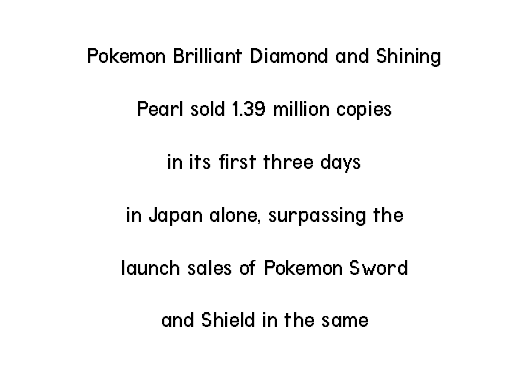
Students, note that the glyphs here touch the page at normal intervals. The rendering positions every line midway between the sides. The gap between lines stays unmarked. The line-height multiplier appears high, well above default.
